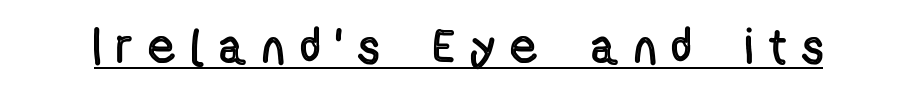
Q: Is the text italic (slanted)? A: No, it is upright.
Q: Is the text underlined? A: Yes.
Q: Is the spacing between letters normal or unusually wide? A: Unusually wide.
Q: Width (condensed, normal, or wide)? A: Condensed.
Q: x-height? A: Medium.
Q: Monospaced? A: No.
